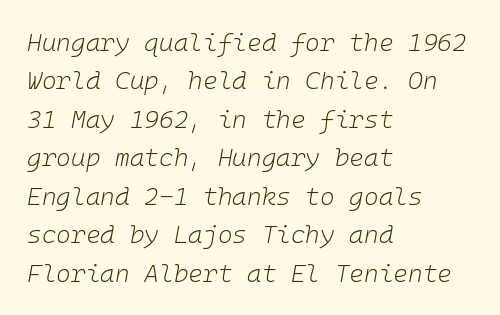
The gaps between neighbouring characters are ordinary and unremarkable. Line starts are locked; line ends wander. Vertical spacing — default. The whole block is typeset with a tilt.
